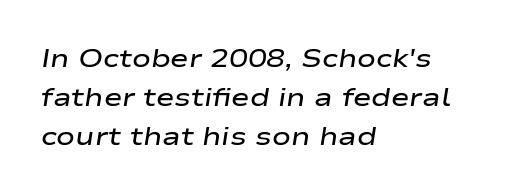
The image shows 25 px text type, italic (leaning right); set left-aligned, normal line spacing (1.56x), normal letter spacing, not underlined.
